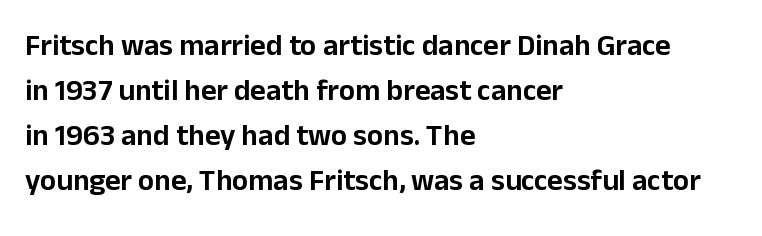
{"serif": "no", "italic": "no", "width": "normal", "stroke_contrast": "low", "x_height": "medium", "monospaced": "no", "underline": "no", "align": "left", "line_spacing": "normal", "line_spacing_ratio": 1.5, "letter_spacing": "normal", "letter_spacing_em": 0.0, "glyph_px": 30}
